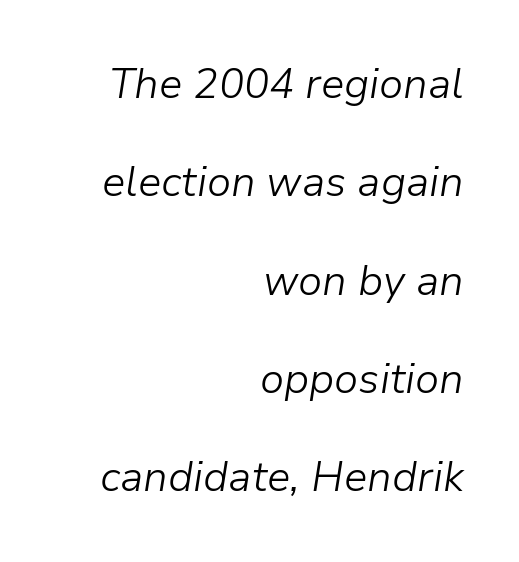
Q: Is the text bold? A: No.
Q: Is the text italic (slanted)? A: Yes, it leans right by about 9 degrees.
Q: Is the text underlined? A: No.
Q: How is the paragraph aligned? A: Right-aligned.
Q: Is the spacing between letters normal or unusually wide? A: Normal.
Q: Is the spacing between lines tight, normal or loose? A: Loose.
Q: Width (condensed, normal, or wide)? A: Normal.
Q: Stroke contrast? A: Low.
Q: x-height? A: Medium.
Q: Monospaced? A: No.
